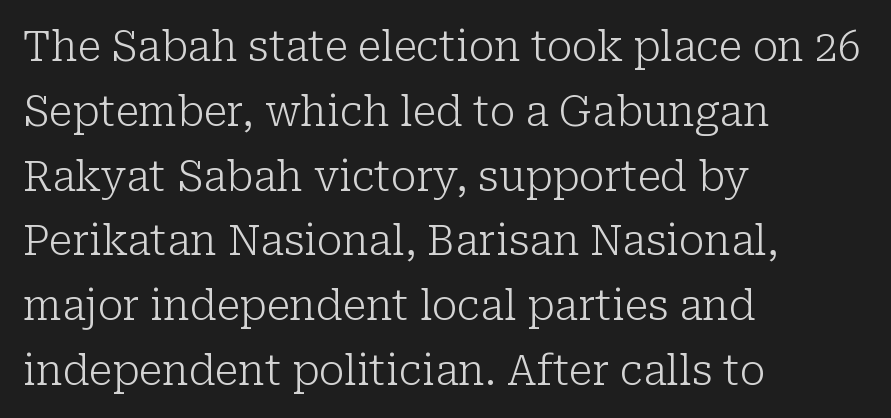
{"serif": "yes", "italic": "no", "bold": "no", "weight": "light", "width": "normal", "stroke_contrast": "low", "x_height": "medium", "monospaced": "no", "underline": "no", "align": "left", "line_spacing": "normal", "line_spacing_ratio": 1.58, "letter_spacing": "normal", "letter_spacing_em": 0.0, "glyph_px": 41}
